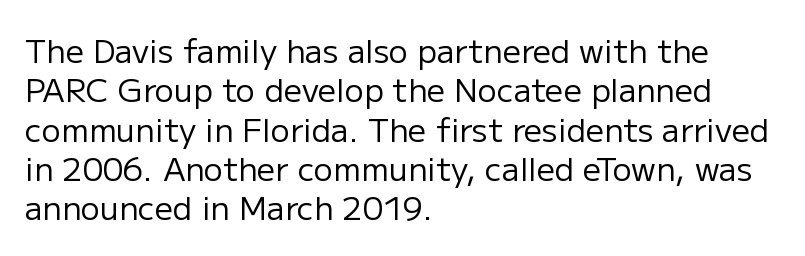
Q: Is the text bold? A: No.
Q: Is the text italic (slanted)? A: No, it is upright.
Q: Is the typeface a serif or a sans-serif typeface? A: Sans-serif.
Q: Is the text underlined? A: No.
Q: How is the paragraph aligned? A: Left-aligned.
Q: Is the spacing between letters normal or unusually wide? A: Normal.
Q: Width (condensed, normal, or wide)? A: Normal.
Q: Stroke contrast? A: Low.
Q: x-height? A: Medium.
Q: Monospaced? A: No.
